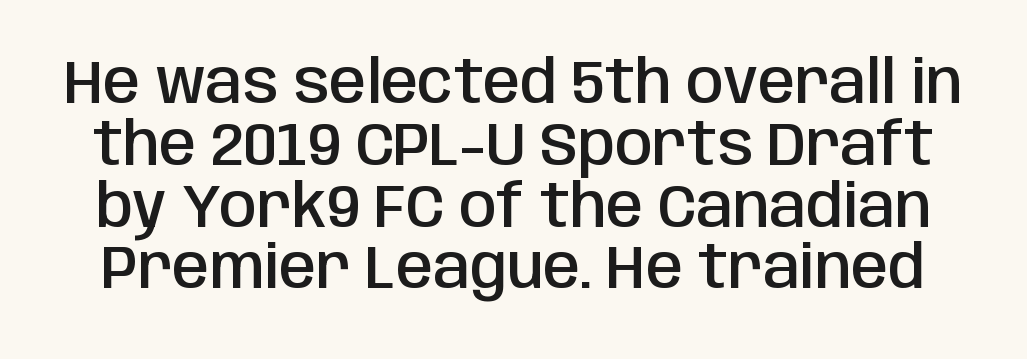
{"serif": "no", "italic": "no", "bold": "semi", "weight": "semibold", "width": "condensed", "stroke_contrast": "low", "x_height": "large", "monospaced": "no", "underline": "no", "line_spacing": "tight", "line_spacing_ratio": 1.03, "letter_spacing": "normal", "letter_spacing_em": 0.0, "glyph_px": 60}
